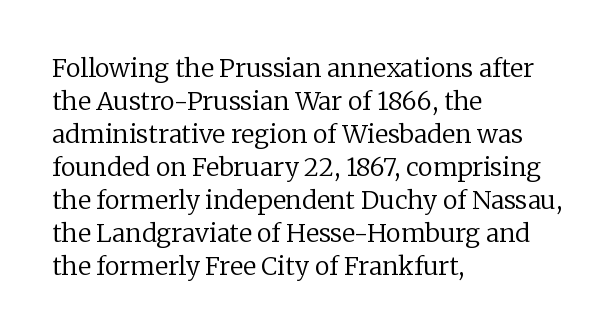
The image shows 25 px text type, upright; set left-aligned, normal line spacing (1.32x), normal letter spacing, not underlined.
